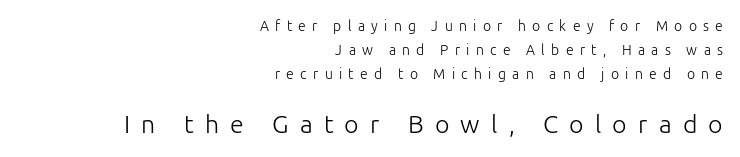
The rendering anchors every line to the right-hand side. No chunkiness to these letters — they're not bold. Tracking here is generous; glyphs stand well apart from one another. The following chunk of copy outweighs the initial chunk in type size. Honestly, there is no underline to notice here at all. The typography opts for an upright posture over an oblique one.
